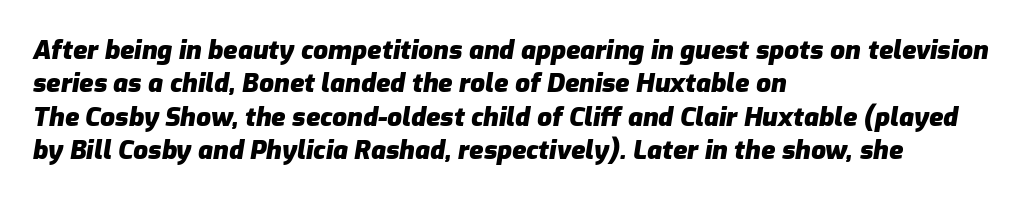
Q: Is the text bold? A: Yes.
Q: Is the text italic (slanted)? A: Yes, it leans right by about 9 degrees.
Q: Is the text underlined? A: No.
Q: How is the paragraph aligned? A: Left-aligned.
Q: Is the spacing between letters normal or unusually wide? A: Normal.
Q: Is the spacing between lines tight, normal or loose? A: Normal.
